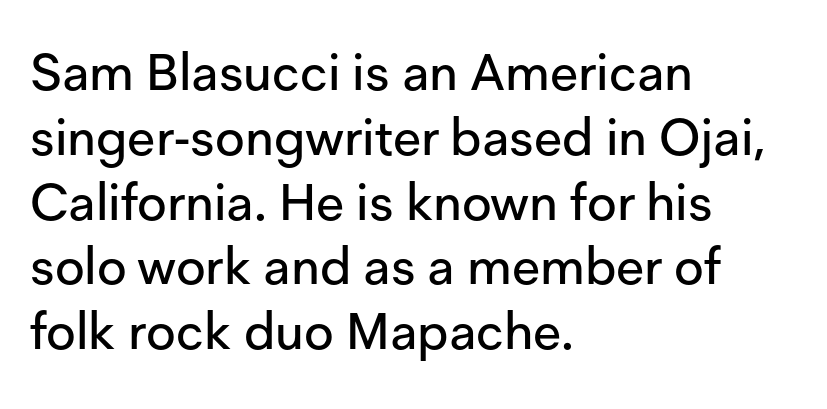
Q: Is the text italic (slanted)? A: No, it is upright.
Q: Is the typeface a serif or a sans-serif typeface? A: Sans-serif.
Q: Is the text underlined? A: No.
Q: How is the paragraph aligned? A: Left-aligned.
Q: Is the spacing between letters normal or unusually wide? A: Normal.
Q: Is the spacing between lines tight, normal or loose? A: Normal.
Q: Width (condensed, normal, or wide)? A: Normal.
Q: Stroke contrast? A: Low.
Q: x-height? A: Medium.
Q: Monospaced? A: No.
